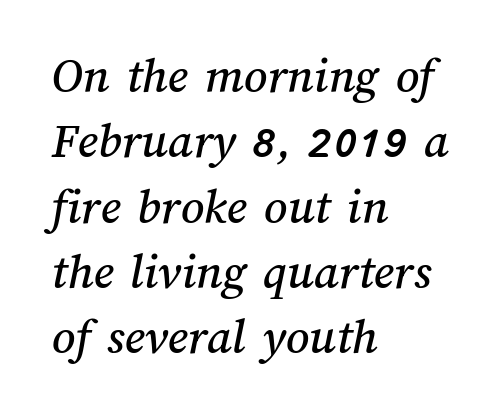
Q: Is the text underlined? A: No.
Q: How is the paragraph aligned? A: Left-aligned.
Q: Is the spacing between letters normal or unusually wide? A: Normal.
Q: Is the spacing between lines tight, normal or loose? A: Normal.
Q: Width (condensed, normal, or wide)? A: Normal.
Q: Stroke contrast? A: Medium.
Q: x-height? A: Medium.
Q: Monospaced? A: No.
